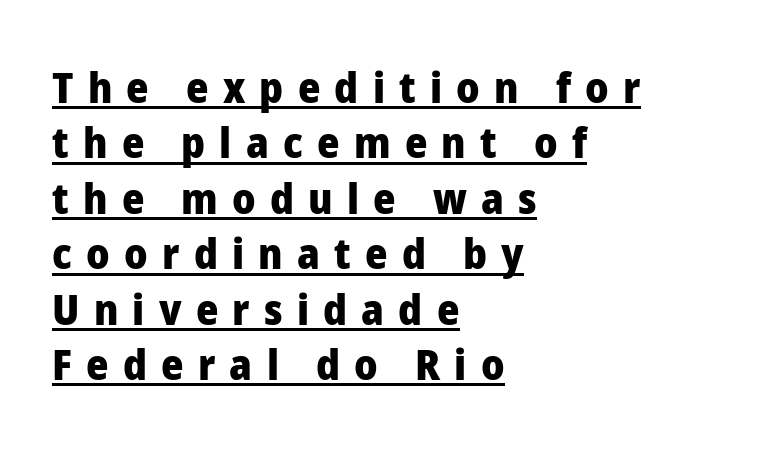
The image shows 43 px heavy sans-serif type, upright; set left-aligned, normal line spacing (1.29x), unusually wide letter spacing (+0.33 em), underlined; low stroke contrast and a medium x-height.
